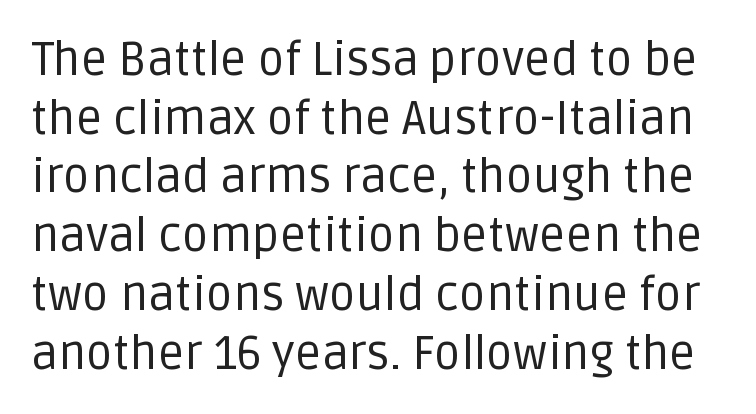
You could not count columns in this text — the font is proportionally spaced. Stems here are at most as thick as an everyday book face. In terms of leading, this rendering sits right in the middle. When letters stand straight like this, we call the style roman or upright. Bare-footed words on every line. This sample uses plain, unmodified letter spacing.
